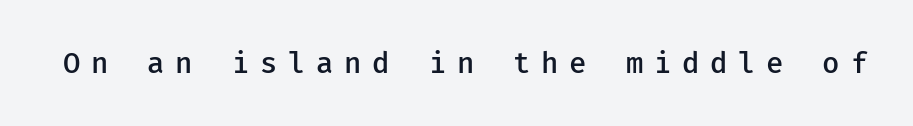
The image shows 29 px semibold sans-serif type, upright; set unusually wide letter spacing (+0.37 em), not underlined; low stroke contrast and a medium x-height.
